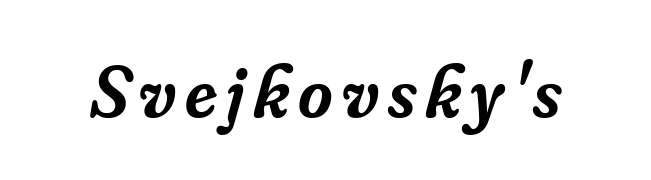
This rendering features lettering with no underline. Every character sits at an angle, as italics do. A typesetter would call this proportional, since set widths differ per character. The rendering uses a semibold face; strokes are thickened but not to full bold. You can tell from the footed stems that serif type was used.
